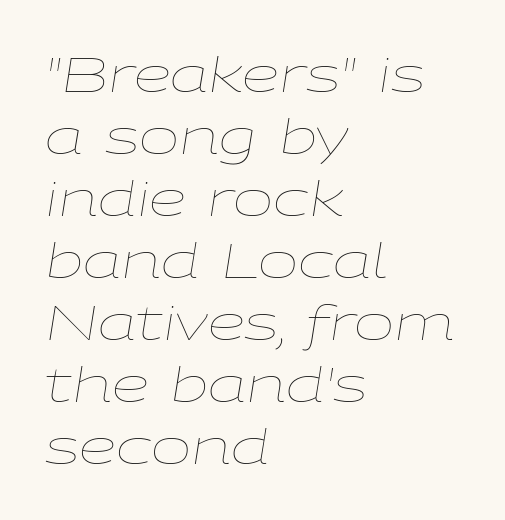
The image shows 48 px thin, wide type, italic (leaning right); set left-aligned, normal line spacing (1.29x), normal letter spacing, not underlined; low stroke contrast and a medium x-height.
